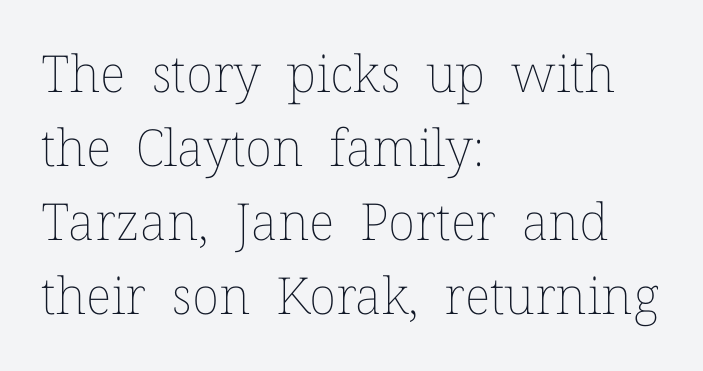
Q: Is the text bold? A: No.
Q: Is the text italic (slanted)? A: No, it is upright.
Q: Is the text underlined? A: No.
Q: How is the paragraph aligned? A: Left-aligned.
Q: Is the spacing between letters normal or unusually wide? A: Normal.
Q: Is the spacing between lines tight, normal or loose? A: Normal.
Q: Width (condensed, normal, or wide)? A: Normal.
Q: Stroke contrast? A: Low.
Q: x-height? A: Medium.
Q: Monospaced? A: No.
